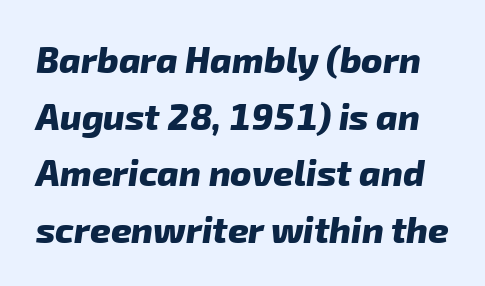
The image shows 36 px heavy sans-serif type; set normal line spacing (1.57x), normal letter spacing, not underlined; low stroke contrast and a medium x-height.
